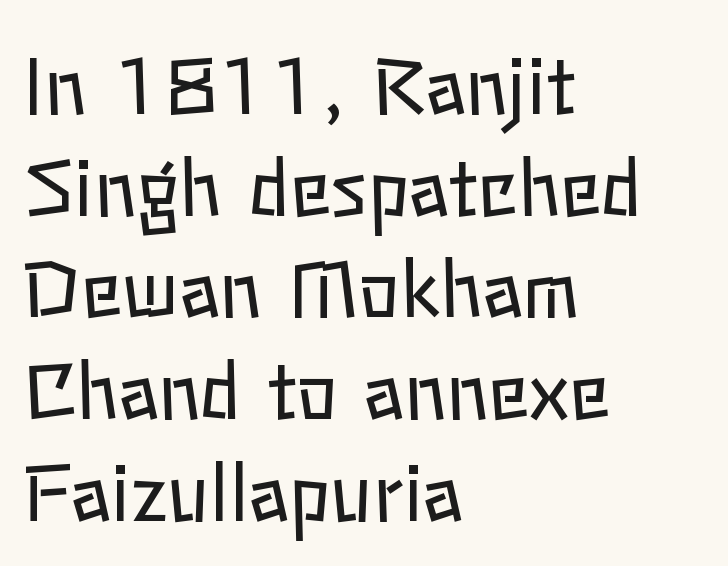
The image shows 77 px regular-weight type, upright; set left-aligned, normal line spacing (1.32x), normal letter spacing, not underlined; low stroke contrast and a medium x-height.
